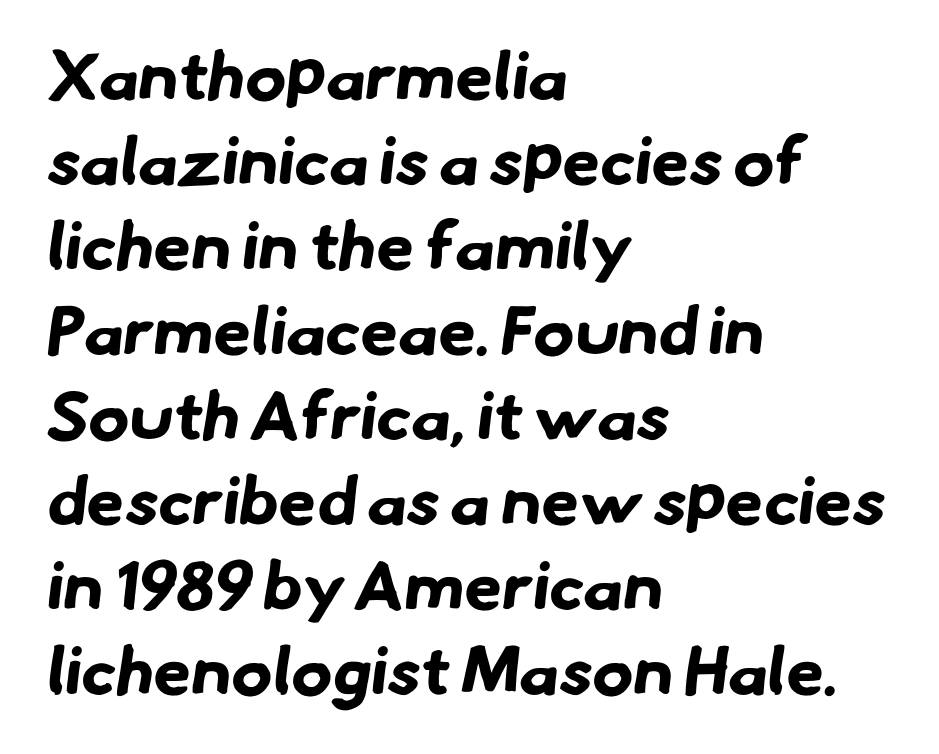
The image shows 68 px bold sans-serif type; set left-aligned, normal line spacing (1.25x), normal letter spacing, not underlined; low stroke contrast and a small x-height.
